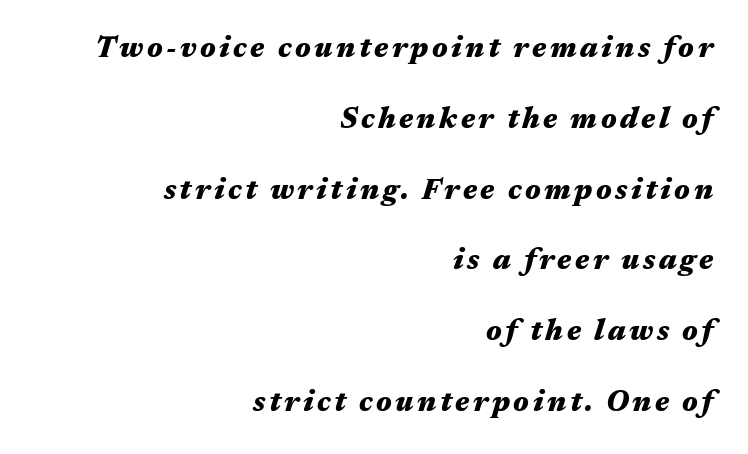
Rendered with sloped, italic letterforms. What weight is shown? A full bold with thick strokes. The passage shown is typed in a proportional face where columns would drift. Students, observe: this is what heavily led, spacious text looks like. Unmarked baselines from the first word to the last.
